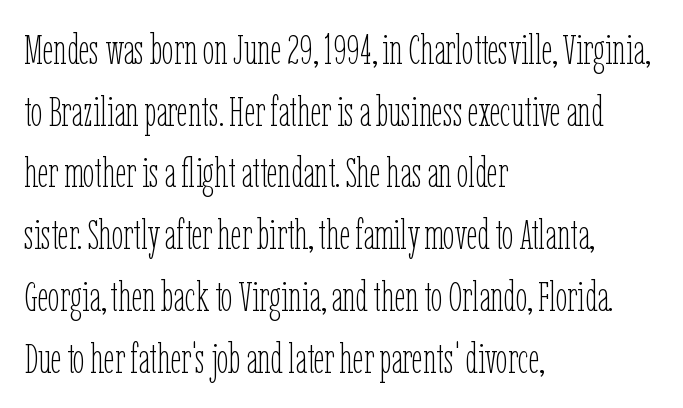
The image shows 42 px thin, condensed type, upright; set left-aligned, normal line spacing (1.47x), normal letter spacing, not underlined; low stroke contrast and a medium x-height.
